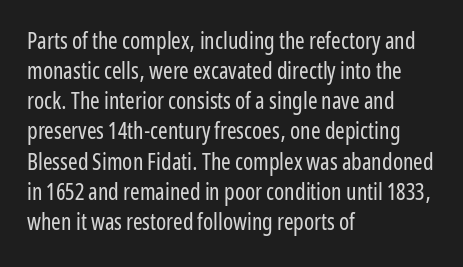
Q: Is the text bold? A: No.
Q: Is the text italic (slanted)? A: No, it is upright.
Q: Is the text underlined? A: No.
Q: How is the paragraph aligned? A: Left-aligned.
Q: Is the spacing between letters normal or unusually wide? A: Normal.
Q: Is the spacing between lines tight, normal or loose? A: Normal.
